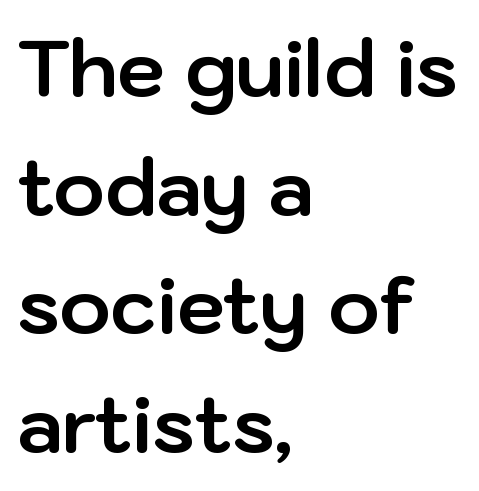
Q: Is the text bold? A: Yes.
Q: Is the text italic (slanted)? A: No, it is upright.
Q: Is the typeface a serif or a sans-serif typeface? A: Sans-serif.
Q: Is the text underlined? A: No.
Q: How is the paragraph aligned? A: Left-aligned.
Q: Is the spacing between letters normal or unusually wide? A: Normal.
Q: Is the spacing between lines tight, normal or loose? A: Normal.
Q: Width (condensed, normal, or wide)? A: Normal.
Q: Stroke contrast? A: Low.
Q: x-height? A: Medium.
Q: Monospaced? A: No.
